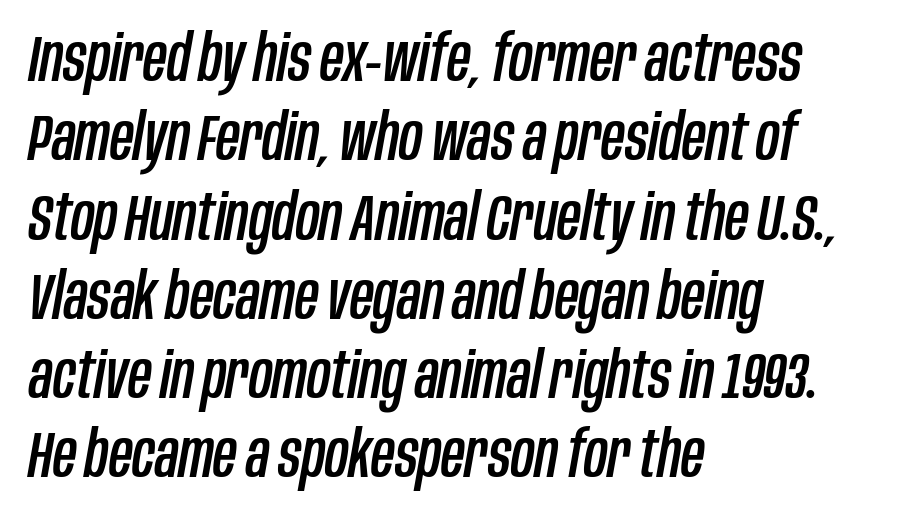
Q: Is the text italic (slanted)? A: Yes, it leans right by about 10 degrees.
Q: Is the text underlined? A: No.
Q: How is the paragraph aligned? A: Left-aligned.
Q: Is the spacing between letters normal or unusually wide? A: Normal.
Q: Width (condensed, normal, or wide)? A: Condensed.
Q: Stroke contrast? A: Low.
Q: x-height? A: Large.
Q: Monospaced? A: No.
